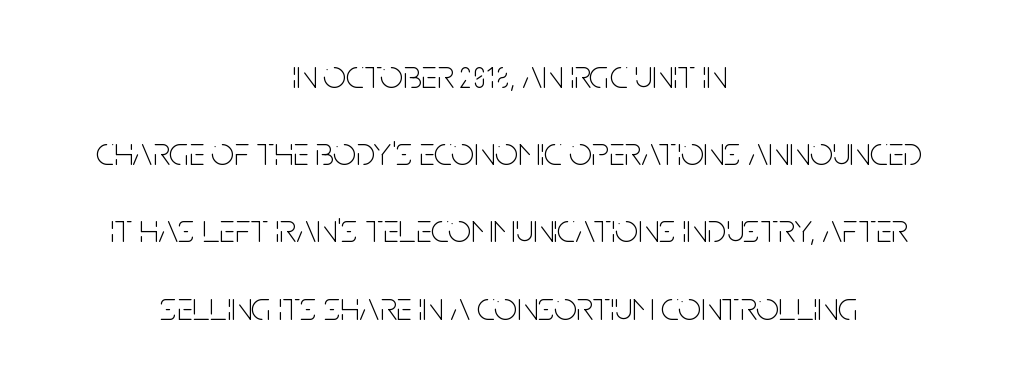
The image shows 40 px thin, condensed sans-serif type, upright; set centered, loose line spacing (1.93x), normal letter spacing, not underlined; low stroke contrast and a large x-height.
